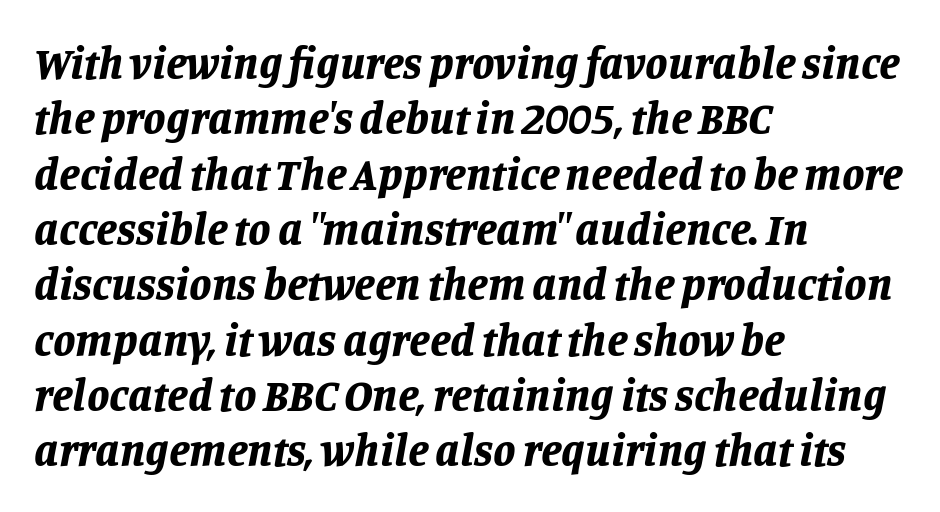
The image shows 45 px bold type, italic (leaning right); set left-aligned, line spacing 1.23x, normal letter spacing, not underlined; low stroke contrast and a large x-height.
